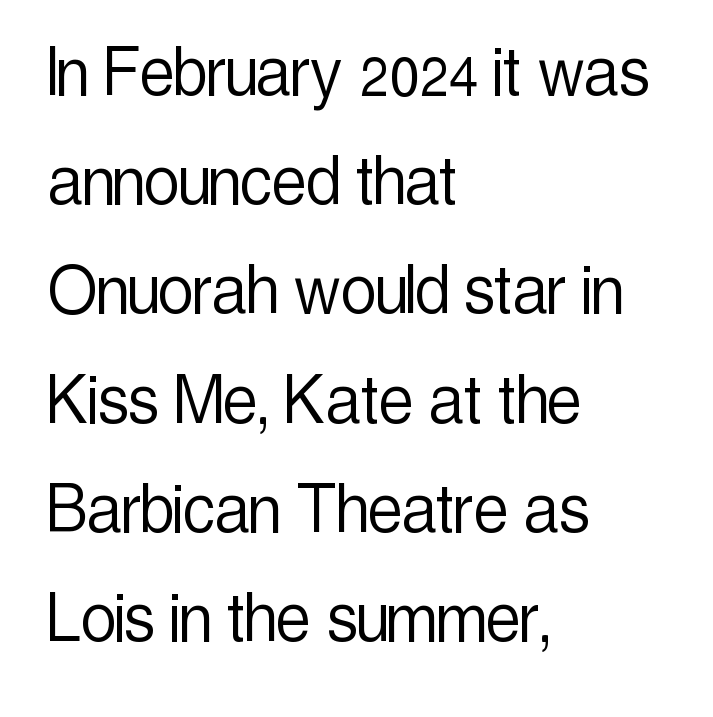
This sample has the flowing, uneven cadence of proportional lettering. Characters follow at the spacing the type designer built in. This is not heavy type; no bold has been used. The glyphs in this specimen are sans serif. The type sits square on the baseline with zero lean. Type without underlining.
